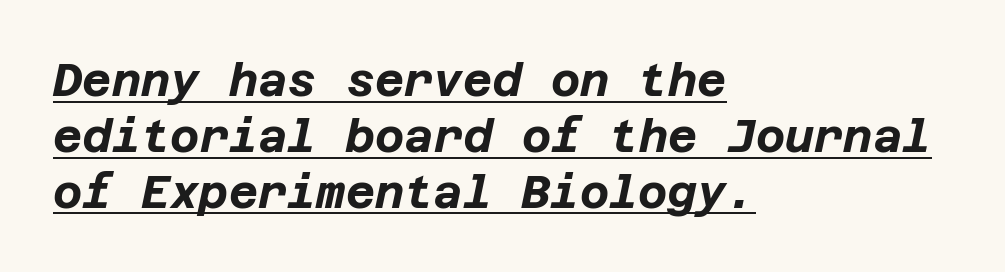
The image shows 45 px bold type, italic (leaning right); set left-aligned, line spacing 1.24x, normal letter spacing, underlined; low stroke contrast and a large x-height.
